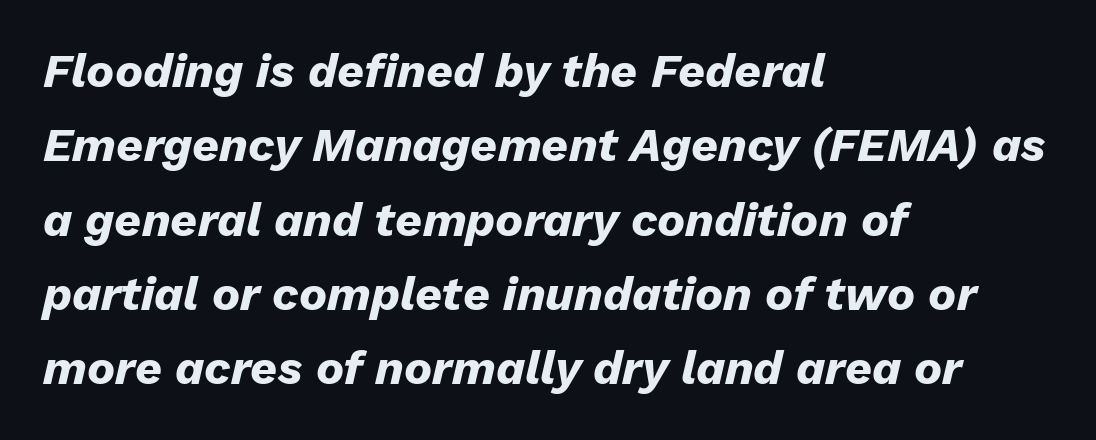
Q: Is the text bold? A: Yes.
Q: Is the text italic (slanted)? A: Yes, it leans right by about 13 degrees.
Q: Is the text underlined? A: No.
Q: How is the paragraph aligned? A: Left-aligned.
Q: Is the spacing between letters normal or unusually wide? A: Normal.
Q: Is the spacing between lines tight, normal or loose? A: Normal.
Q: Width (condensed, normal, or wide)? A: Normal.
Q: Stroke contrast? A: Low.
Q: x-height? A: Medium.
Q: Monospaced? A: No.
